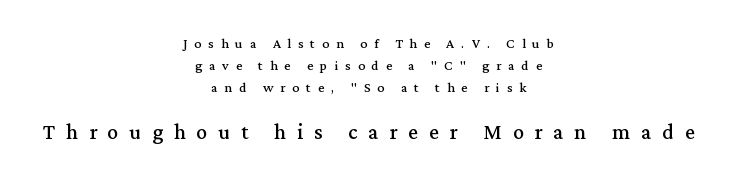
Q: Is the text italic (slanted)? A: No, it is upright.
Q: Is the text underlined? A: No.
Q: How is the paragraph aligned? A: Centered.
Q: Is the spacing between letters normal or unusually wide? A: Unusually wide.
Q: Is the spacing between lines tight, normal or loose? A: Normal.
Q: Which block of text is set in a larger size, the first (top) or the second (bottom)? A: The second (bottom) one.
